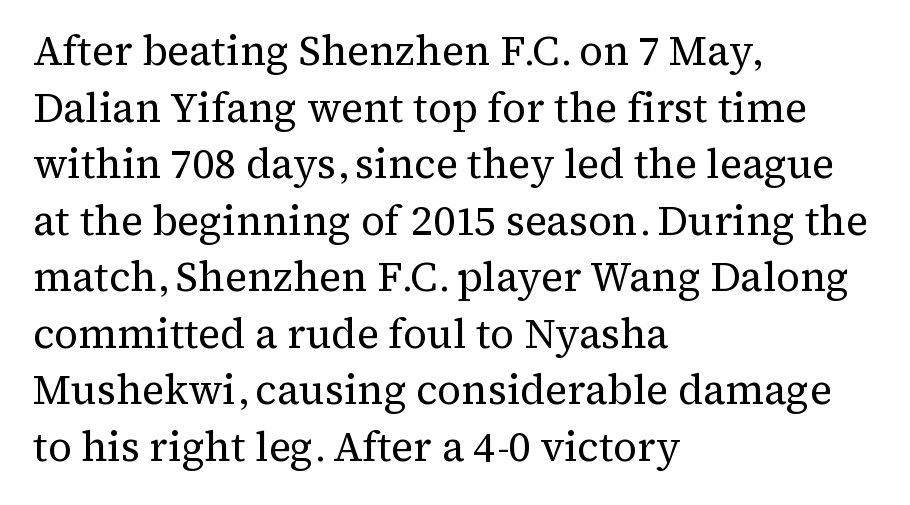
{"serif": "yes", "italic": "no", "bold": "no", "weight": "regular", "width": "normal", "stroke_contrast": "medium", "x_height": "medium", "monospaced": "no", "underline": "no", "align": "left", "line_spacing": "normal", "line_spacing_ratio": 1.38, "letter_spacing": "normal", "letter_spacing_em": 0.0, "glyph_px": 41}
